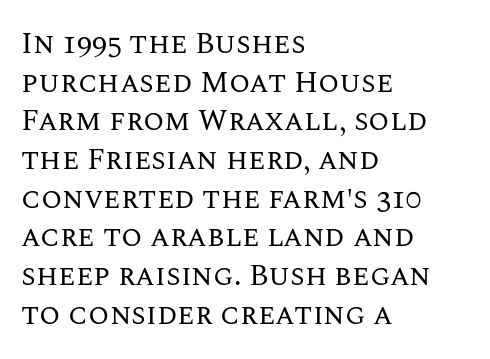
{"italic": "no", "bold": "no", "weight": "regular", "width": "normal", "stroke_contrast": "medium", "x_height": "large", "monospaced": "no", "underline": "no", "align": "left", "line_spacing": "normal", "line_spacing_ratio": 1.29, "letter_spacing": "normal", "letter_spacing_em": 0.0, "glyph_px": 30}
